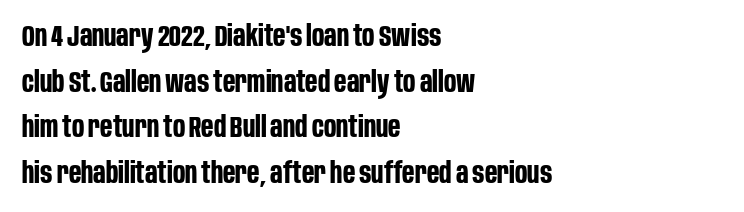
Q: Is the text bold? A: Yes.
Q: Is the text italic (slanted)? A: No, it is upright.
Q: Is the typeface a serif or a sans-serif typeface? A: Sans-serif.
Q: Is the text underlined? A: No.
Q: How is the paragraph aligned? A: Left-aligned.
Q: Is the spacing between letters normal or unusually wide? A: Normal.
Q: Is the spacing between lines tight, normal or loose? A: Normal.
Q: Width (condensed, normal, or wide)? A: Condensed.
Q: Stroke contrast? A: Low.
Q: x-height? A: Large.
Q: Monospaced? A: No.
